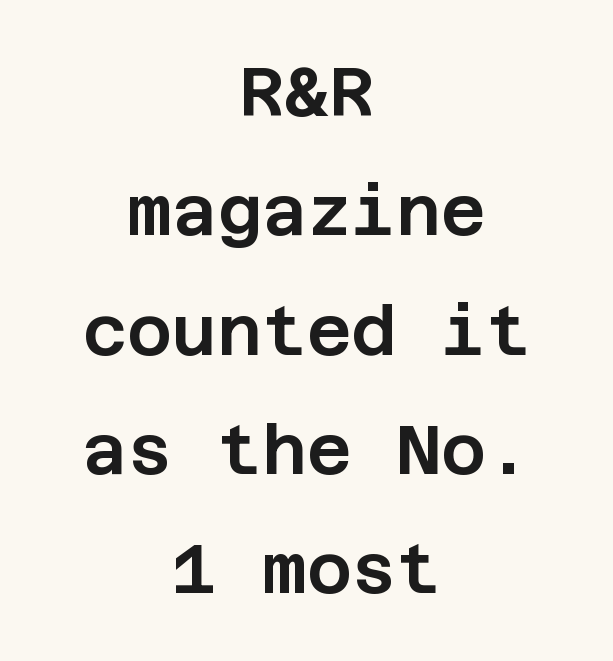
Does the copy run flush right? No — it is centered line by line. To sum up the face: it is a sans, with no serifs. Words float on clear page, feet unadorned. The letters stand upright; this is a roman face. You could call the tracking neutral — neither tight nor loose.
